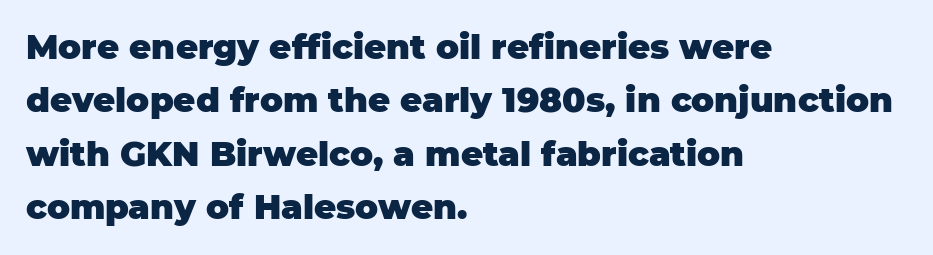
Q: Is the text bold? A: Yes.
Q: Is the text italic (slanted)? A: No, it is upright.
Q: Is the typeface a serif or a sans-serif typeface? A: Sans-serif.
Q: Is the text underlined? A: No.
Q: How is the paragraph aligned? A: Left-aligned.
Q: Is the spacing between letters normal or unusually wide? A: Normal.
Q: Is the spacing between lines tight, normal or loose? A: Normal.
Q: Width (condensed, normal, or wide)? A: Normal.
Q: Stroke contrast? A: Low.
Q: x-height? A: Large.
Q: Monospaced? A: No.
